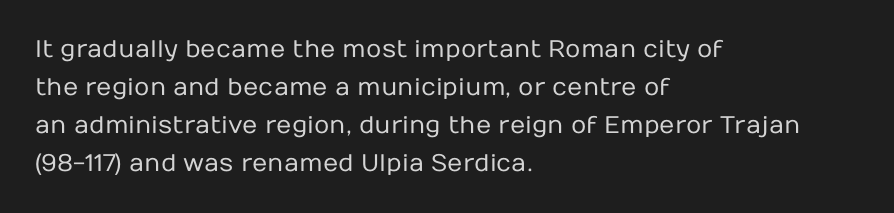
The image shows 24 px text type, upright; set left-aligned, normal line spacing (1.58x), normal letter spacing, not underlined.
